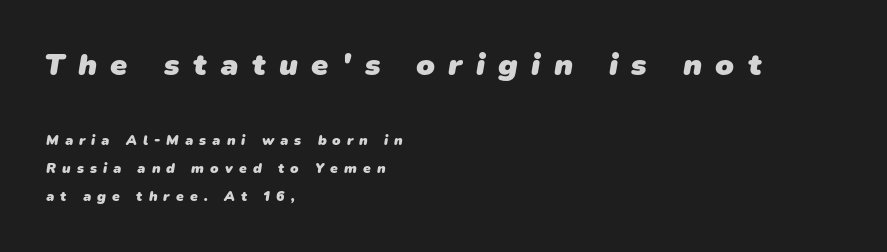
{"serif": "no", "bold": "yes", "weight": "heavy", "width": "normal", "stroke_contrast": "low", "x_height": "medium", "monospaced": "no", "underline": "no", "align": "left", "line_spacing": "loose", "line_spacing_ratio": 1.99, "letter_spacing": "wide", "letter_spacing_em": 0.43, "larger_block": "first", "size_ratio": 2.21, "glyph_px": 31}
